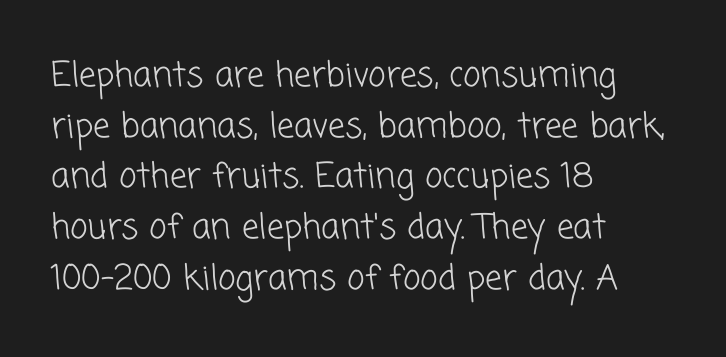
{"serif": "no", "bold": "no", "weight": "light", "width": "normal", "stroke_contrast": "low", "x_height": "medium", "monospaced": "no", "underline": "no", "align": "left", "line_spacing": "normal", "line_spacing_ratio": 1.49, "letter_spacing": "normal", "letter_spacing_em": 0.0, "glyph_px": 34}
